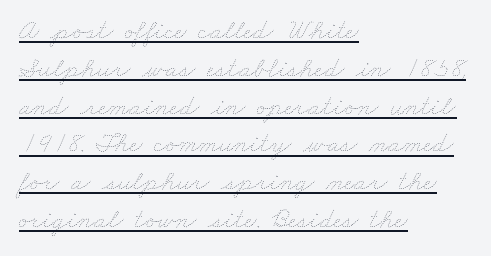
The image shows 28 px thin, wide type; set left-aligned, normal line spacing (1.35x), normal letter spacing, underlined; low stroke contrast and a small x-height.
